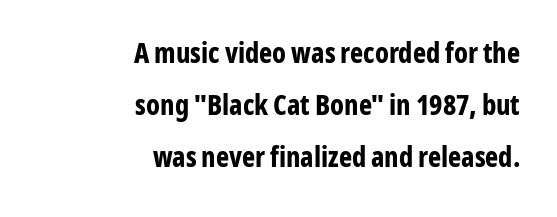
The paragraph has a hard right edge and a soft left edge. Each letter keeps its own natural width here, so spacing adapts to shape. Underlining? Definitely not there. In terms of letterform style, serifs are entirely absent. Characters follow at the spacing the type designer built in. This sample uses an upright cut, with every glyph sitting square on the baseline.
